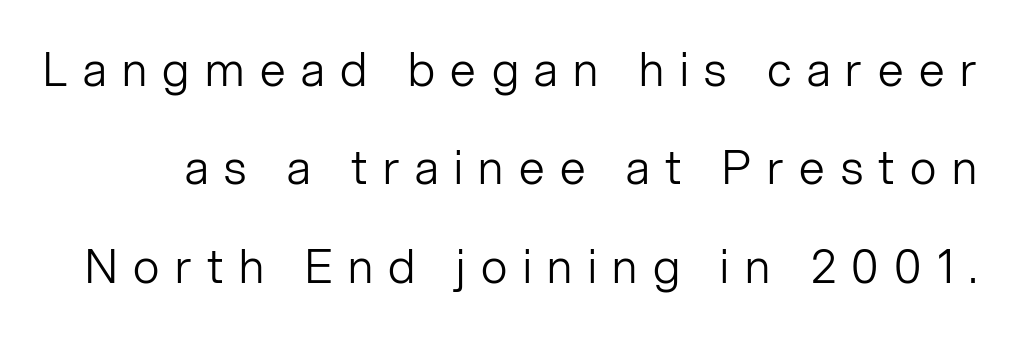
{"serif": "no", "italic": "no", "bold": "no", "weight": "light", "width": "normal", "stroke_contrast": "low", "x_height": "medium", "monospaced": "no", "underline": "no", "line_spacing": "loose", "line_spacing_ratio": 2.14, "letter_spacing": "wide", "letter_spacing_em": 0.34, "glyph_px": 46}
